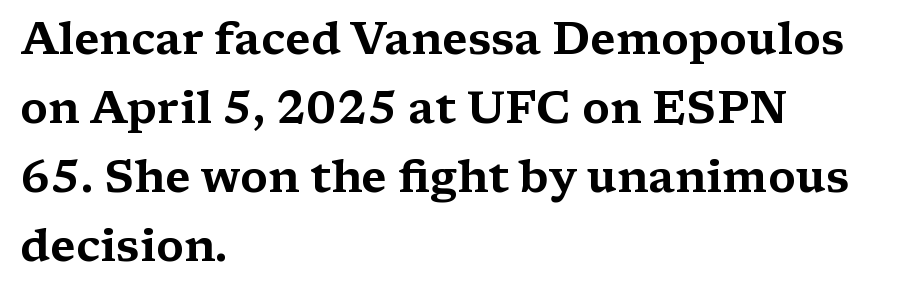
The image shows 45 px wide serif type, upright; set left-aligned, normal line spacing (1.53x), normal letter spacing, not underlined; medium stroke contrast and a medium x-height.
